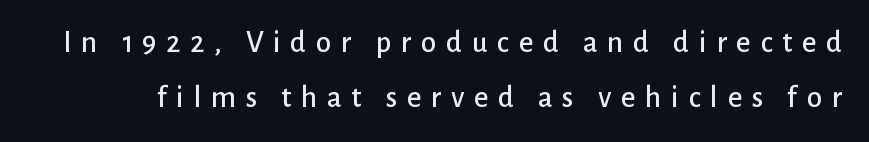
Q: Is the text italic (slanted)? A: No, it is upright.
Q: Is the typeface a serif or a sans-serif typeface? A: Sans-serif.
Q: Is the text underlined? A: No.
Q: Is the spacing between letters normal or unusually wide? A: Unusually wide.
Q: Width (condensed, normal, or wide)? A: Normal.
Q: Stroke contrast? A: Low.
Q: x-height? A: Medium.
Q: Monospaced? A: No.
